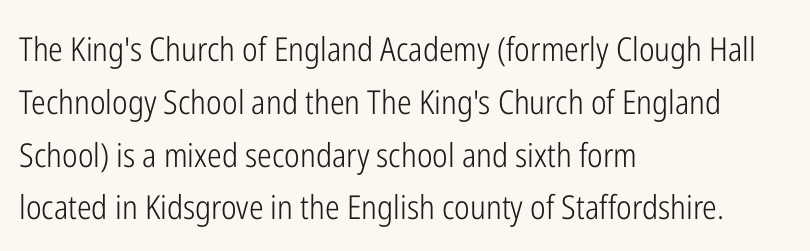
{"serif": "no", "italic": "no", "bold": "no", "weight": "light", "width": "condensed", "stroke_contrast": "low", "x_height": "medium", "monospaced": "no", "underline": "no", "align": "left", "line_spacing": "normal", "line_spacing_ratio": 1.6, "letter_spacing": "normal", "letter_spacing_em": 0.0, "glyph_px": 33}
